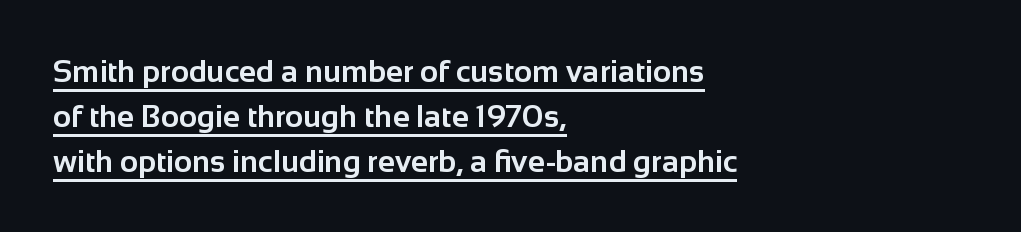
The image shows 31 px bold sans-serif type, upright; set left-aligned, normal line spacing (1.45x), normal letter spacing, underlined; low stroke contrast and a medium x-height.
